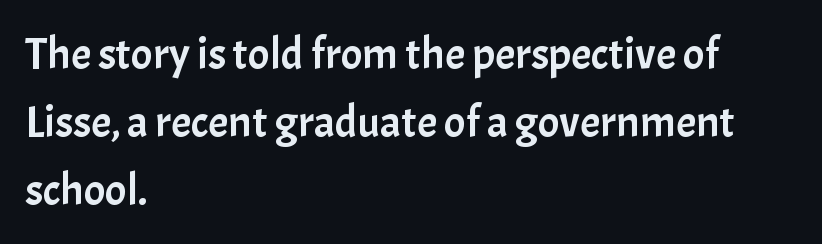
{"serif": "no", "italic": "no", "width": "normal", "stroke_contrast": "low", "x_height": "medium", "monospaced": "no", "underline": "no", "align": "left", "line_spacing": "normal", "line_spacing_ratio": 1.51, "letter_spacing": "normal", "letter_spacing_em": 0.0, "glyph_px": 45}
